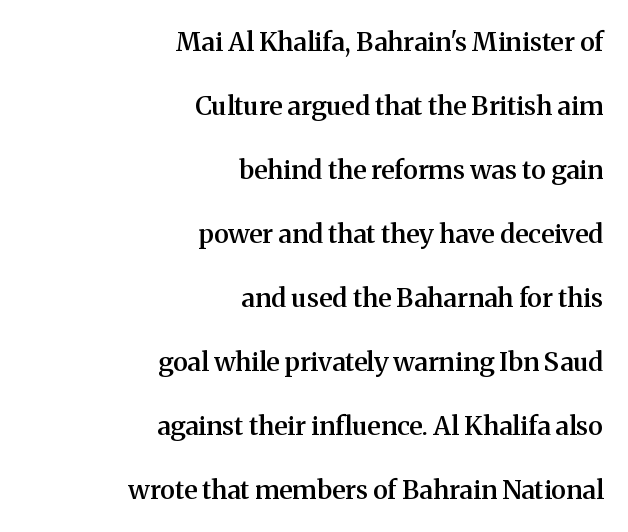
The image shows 26 px text type, upright; set right-aligned, loose line spacing (2.46x), normal letter spacing, not underlined.
